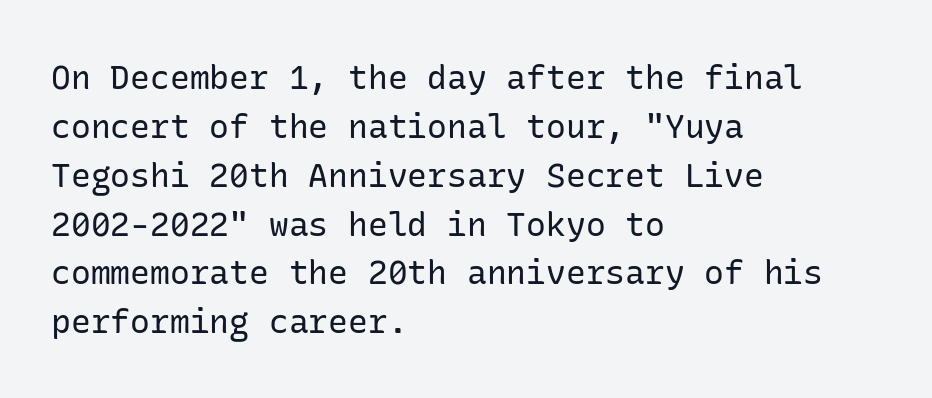
The image shows 33 px regular-weight sans-serif type, upright; set left-aligned, normal line spacing (1.48x), normal letter spacing, not underlined; low stroke contrast and a medium x-height.
